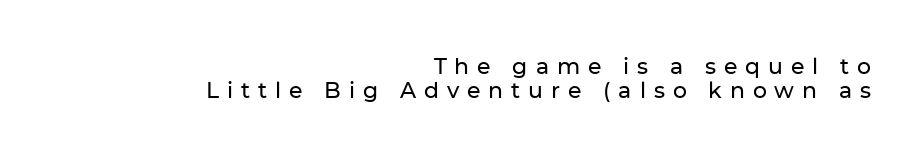
Q: Is the text italic (slanted)? A: No, it is upright.
Q: Is the text underlined? A: No.
Q: How is the paragraph aligned? A: Right-aligned.
Q: Is the spacing between letters normal or unusually wide? A: Unusually wide.
Q: Is the spacing between lines tight, normal or loose? A: Tight.
